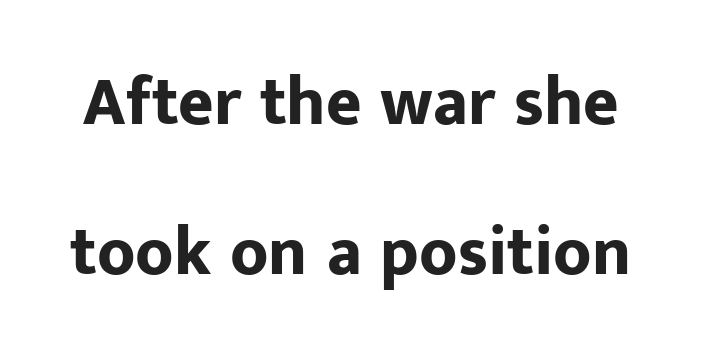
Notice the wide empty band between every row — that's loose leading. Every stem runs plumb, perpendicular to the baseline. What kind of face is this? One without serifs — a sans. There is no visible air inserted between adjacent glyphs.
